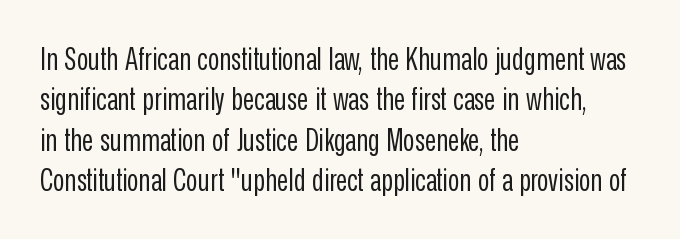
Q: Is the text bold? A: No.
Q: Is the text italic (slanted)? A: No, it is upright.
Q: Is the typeface a serif or a sans-serif typeface? A: Sans-serif.
Q: Is the text underlined? A: No.
Q: How is the paragraph aligned? A: Left-aligned.
Q: Is the spacing between letters normal or unusually wide? A: Normal.
Q: Is the spacing between lines tight, normal or loose? A: Normal.
Q: Width (condensed, normal, or wide)? A: Condensed.
Q: Stroke contrast? A: Low.
Q: x-height? A: Medium.
Q: Monospaced? A: No.
